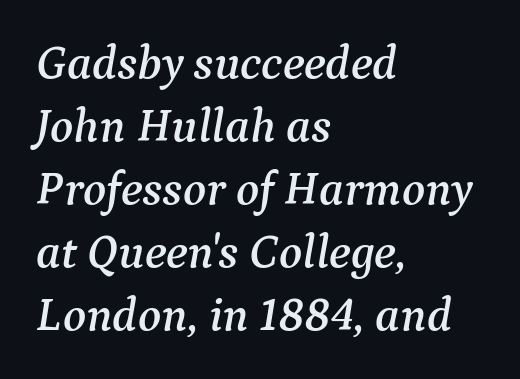
{"serif": "yes", "italic": "yes", "lean": "right", "slant_degrees": 9, "width": "normal", "stroke_contrast": "medium", "x_height": "medium", "monospaced": "no", "underline": "no", "align": "left", "line_spacing": "normal", "line_spacing_ratio": 1.31, "letter_spacing": "normal", "letter_spacing_em": 0.0, "glyph_px": 48}
